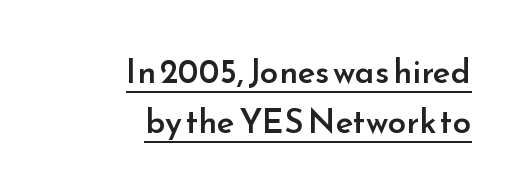
Q: Is the text bold? A: Semi-bold.
Q: Is the text italic (slanted)? A: No, it is upright.
Q: Is the typeface a serif or a sans-serif typeface? A: Sans-serif.
Q: Is the text underlined? A: Yes.
Q: How is the paragraph aligned? A: Right-aligned.
Q: Is the spacing between letters normal or unusually wide? A: Normal.
Q: Is the spacing between lines tight, normal or loose? A: Normal.
Q: Width (condensed, normal, or wide)? A: Normal.
Q: Stroke contrast? A: Low.
Q: x-height? A: Small.
Q: Monospaced? A: No.
